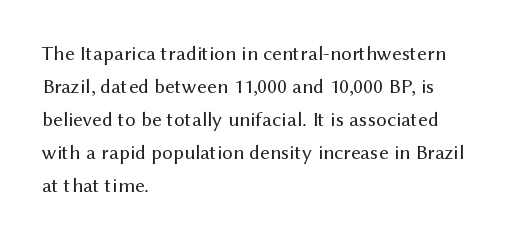
{"italic": "no", "bold": "no", "underline": "no", "align": "left", "line_spacing": "normal", "line_spacing_ratio": 1.57, "letter_spacing": "normal", "letter_spacing_em": 0.0, "glyph_px": 21}
